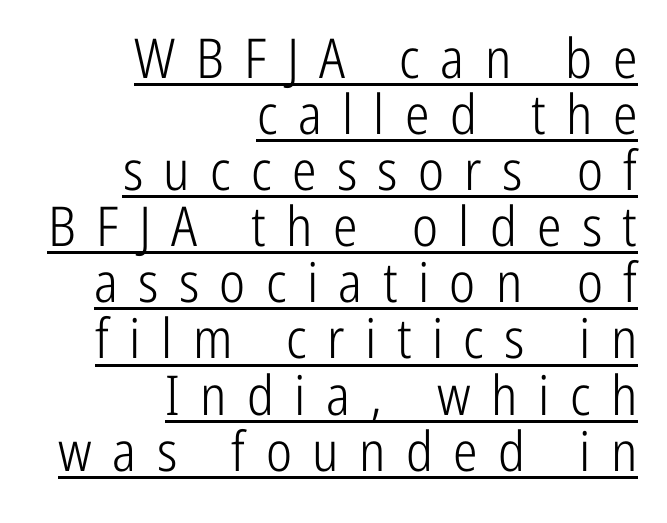
The image shows 55 px light, condensed sans-serif type, upright; set right-aligned, tight line spacing (1.02x), unusually wide letter spacing (+0.37 em), underlined; low stroke contrast and a medium x-height.
